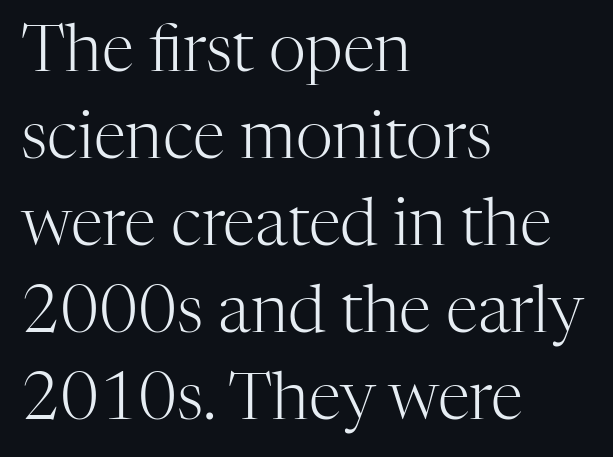
Every stem runs plumb, perpendicular to the baseline. Check the space under the baseline: it is left empty. Unbolded letterforms with no extra heft. Looks like regular typesetting: each glyph gets only the width it needs.
